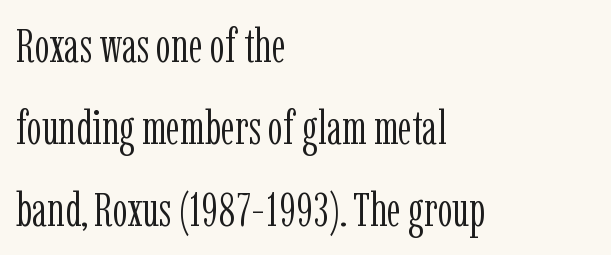
The image shows 48 px light, condensed serif type, upright; set left-aligned, line spacing 1.71x, normal letter spacing, not underlined; low stroke contrast and a medium x-height.
